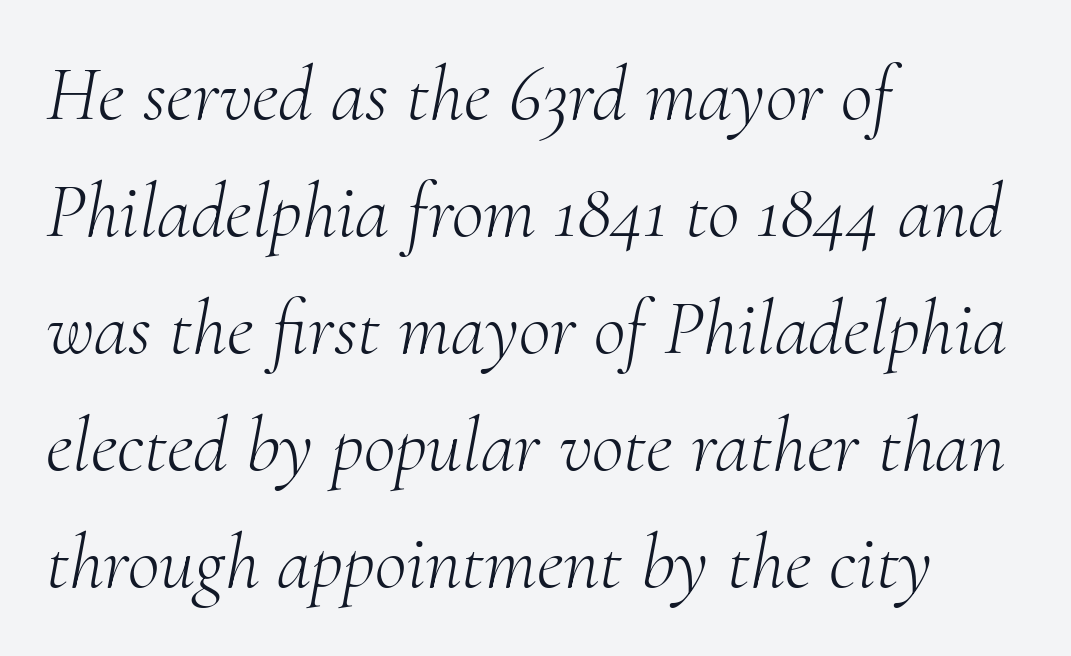
The face used here is proportionally spaced, like ordinary book or web type. Between one letter and the next there's only the usual sliver of space. Bare-footed words on every line. It's the slanting kind of type.
